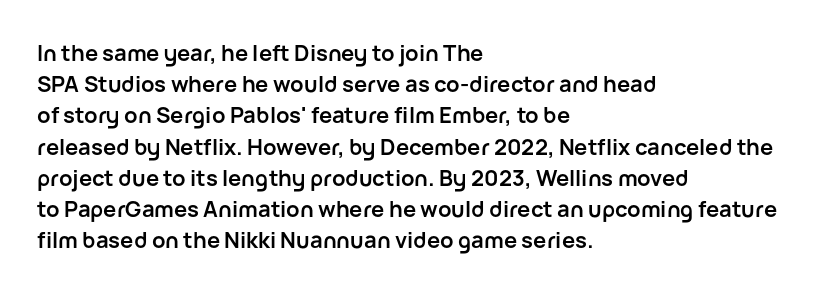
Q: Is the text bold? A: Yes.
Q: Is the text italic (slanted)? A: No, it is upright.
Q: Is the text underlined? A: No.
Q: How is the paragraph aligned? A: Left-aligned.
Q: Is the spacing between letters normal or unusually wide? A: Normal.
Q: Is the spacing between lines tight, normal or loose? A: Normal.
